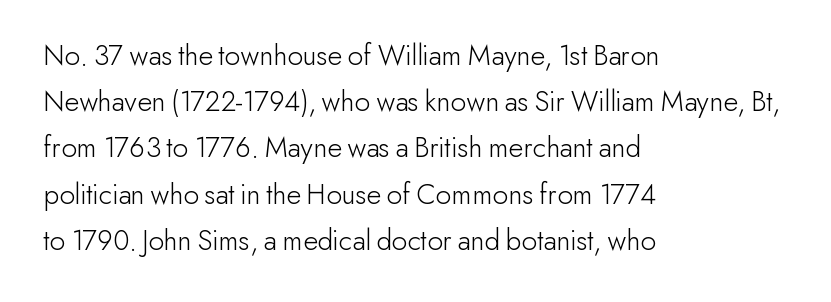
Nobody drew a line under any word here. Note: no serifs on the glyphs. Nothing unusual about the tracking: characters are spaced as the font intends. Reading down the column, the eye jumps a familiar distance to each next line. The letters stand straight up with perfectly vertical stems. The strokes are not fattened; the text isn't bold.
